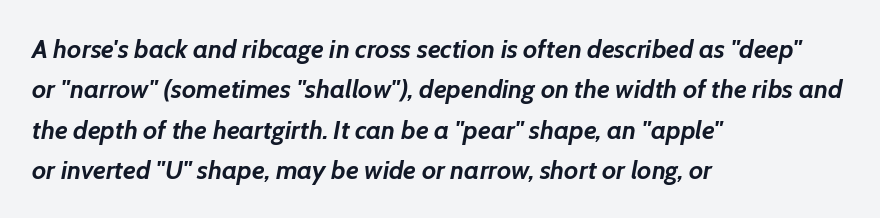
{"italic": "yes", "lean": "right", "slant_degrees": 7, "bold": "yes", "underline": "no", "align": "left", "line_spacing": "normal", "line_spacing_ratio": 1.55, "letter_spacing": "normal", "letter_spacing_em": 0.0, "glyph_px": 26}
